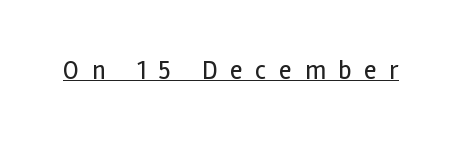
The font's upright variant was chosen for this text. Weight: regular or lighter. You can see a thin bar hugging the bottom of the glyphs. Inter-character spacing is expanded well beyond the font's built-in metrics.
